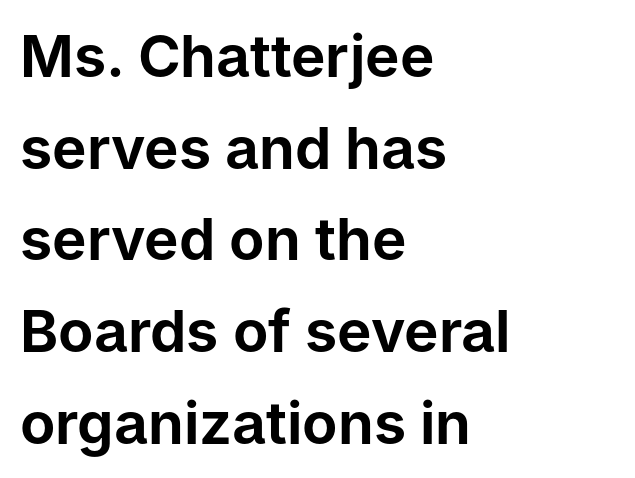
{"serif": "no", "italic": "no", "width": "normal", "stroke_contrast": "low", "x_height": "medium", "monospaced": "no", "underline": "no", "align": "left", "line_spacing": "normal", "line_spacing_ratio": 1.58, "letter_spacing": "normal", "letter_spacing_em": 0.0, "glyph_px": 58}
